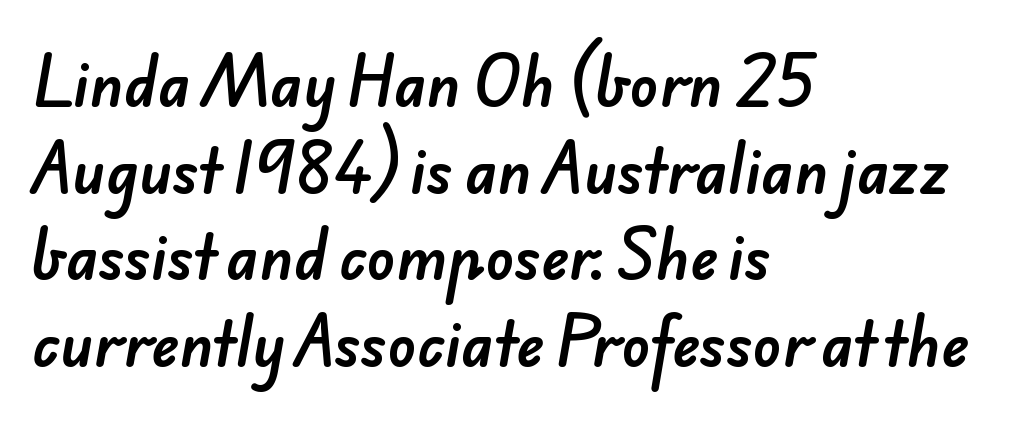
{"serif": "no", "width": "normal", "stroke_contrast": "low", "x_height": "small", "monospaced": "no", "underline": "no", "align": "left", "line_spacing": "normal", "line_spacing_ratio": 1.47, "letter_spacing": "normal", "letter_spacing_em": 0.0, "glyph_px": 59}
